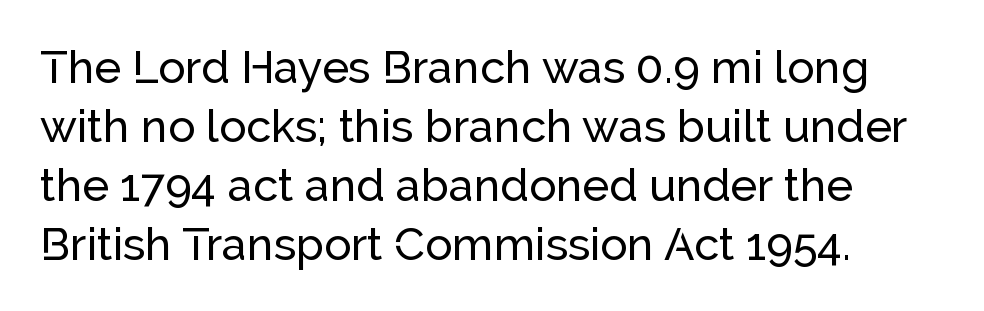
Q: Is the text italic (slanted)? A: No, it is upright.
Q: Is the typeface a serif or a sans-serif typeface? A: Sans-serif.
Q: Is the text underlined? A: No.
Q: How is the paragraph aligned? A: Left-aligned.
Q: Is the spacing between letters normal or unusually wide? A: Normal.
Q: Is the spacing between lines tight, normal or loose? A: Normal.
Q: Width (condensed, normal, or wide)? A: Normal.
Q: Stroke contrast? A: Low.
Q: x-height? A: Medium.
Q: Monospaced? A: No.
